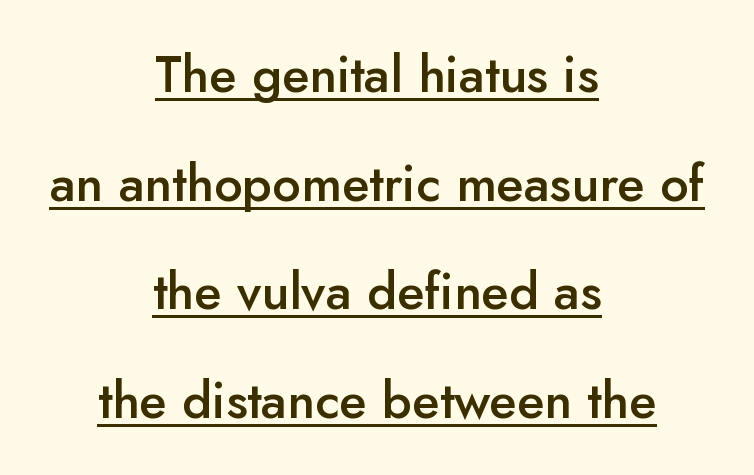
Q: Is the text bold? A: Semi-bold.
Q: Is the text italic (slanted)? A: No, it is upright.
Q: Is the typeface a serif or a sans-serif typeface? A: Sans-serif.
Q: Is the text underlined? A: Yes.
Q: How is the paragraph aligned? A: Centered.
Q: Is the spacing between letters normal or unusually wide? A: Normal.
Q: Is the spacing between lines tight, normal or loose? A: Loose.
Q: Width (condensed, normal, or wide)? A: Normal.
Q: Stroke contrast? A: Low.
Q: x-height? A: Small.
Q: Monospaced? A: No.
